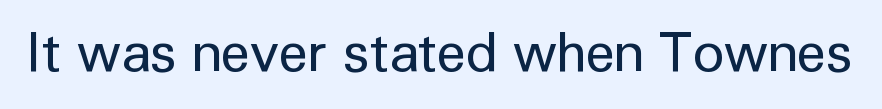
{"serif": "no", "italic": "no", "bold": "no", "weight": "regular", "width": "normal", "stroke_contrast": "low", "x_height": "medium", "monospaced": "no", "underline": "no", "letter_spacing": "normal", "letter_spacing_em": 0.0, "glyph_px": 54}
